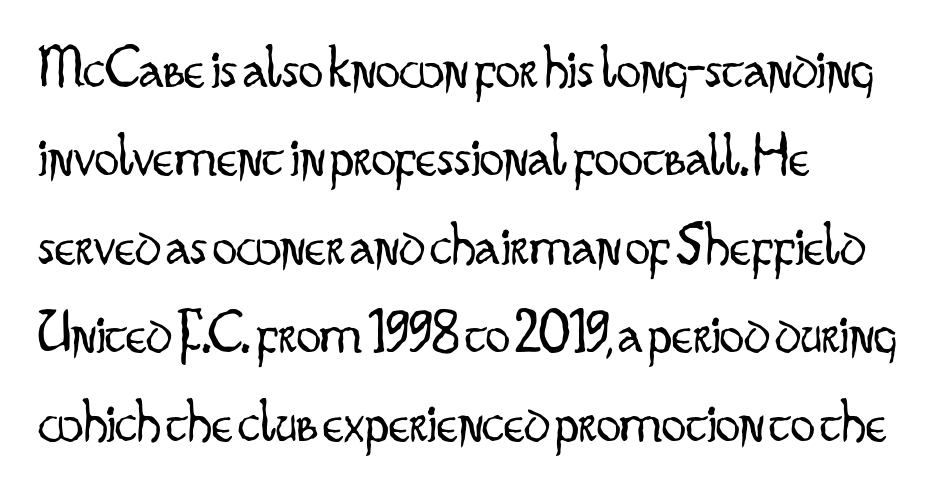
Bold? No — there's no thickening of the strokes. Horizontally, the lines are justified to the leading edge only. The letterforms sit shoulder to shoulder at normal distance. The rendering uses a moderate line-height, typical for paragraphs. Classification — sans serif.
